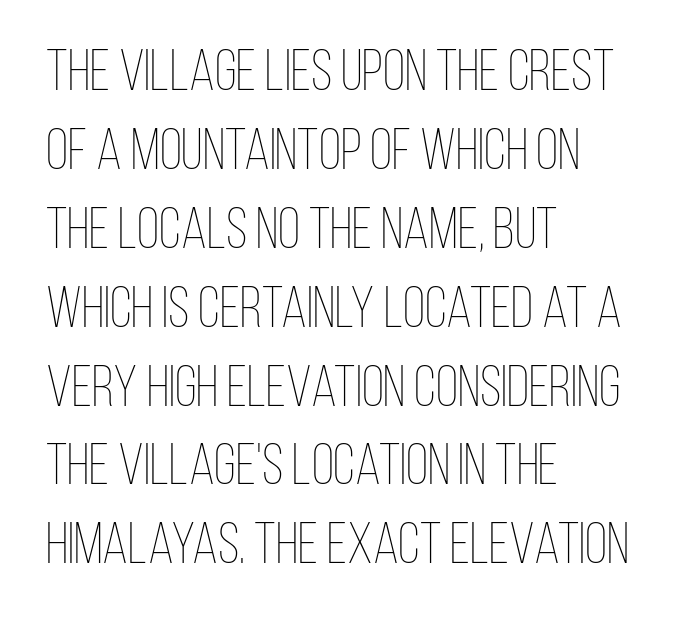
The image shows 58 px thin, condensed type, upright; set left-aligned, normal line spacing (1.36x), normal letter spacing, not underlined; low stroke contrast and a large x-height.
